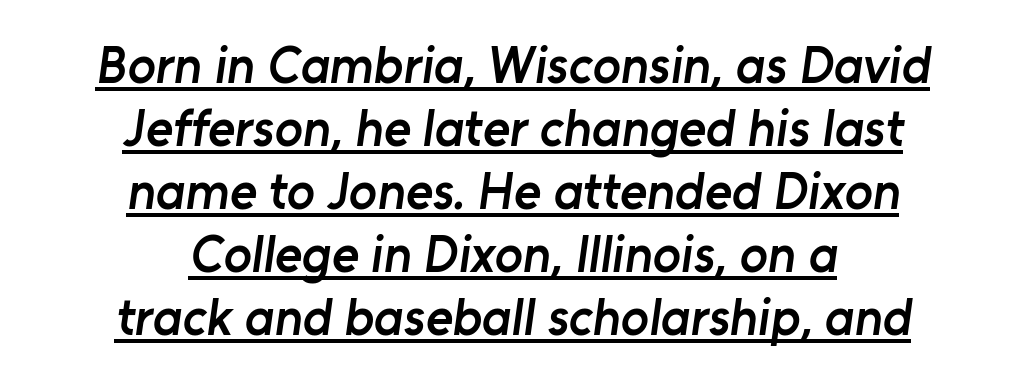
Q: Is the text bold? A: Semi-bold.
Q: Is the typeface a serif or a sans-serif typeface? A: Sans-serif.
Q: Is the text underlined? A: Yes.
Q: How is the paragraph aligned? A: Centered.
Q: Is the spacing between letters normal or unusually wide? A: Normal.
Q: Width (condensed, normal, or wide)? A: Normal.
Q: Stroke contrast? A: Low.
Q: x-height? A: Medium.
Q: Monospaced? A: No.
